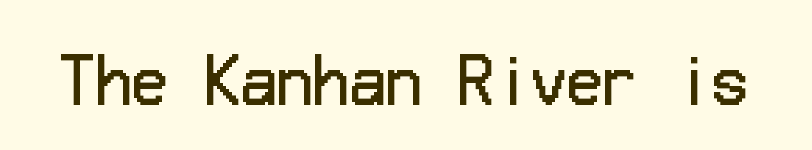
The image shows 60 px regular-weight sans-serif type, upright; set normal letter spacing, not underlined; low stroke contrast and a medium x-height.
